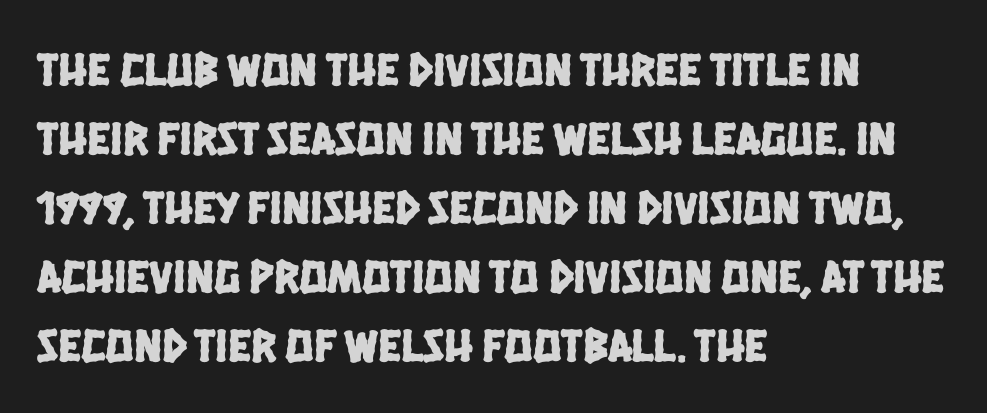
The typesetter chose a ragged-right arrangement here. Here the designer chose a conventional face with non-uniform glyph widths. Decoration check: the copy has no underline. Successive baselines arrive at the customary interval. Nothing unusual about the tracking: characters are spaced as the font intends.
